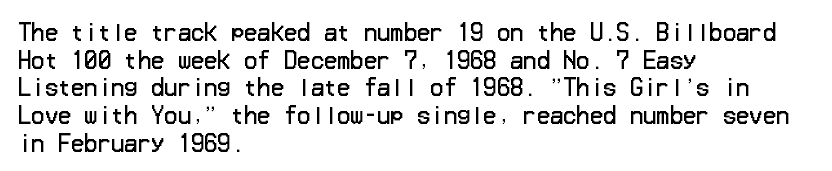
The typeface has the unassuming heft of standard copy or less. Vertical strokes here are truly vertical. A clean baseline with only descenders dipping below it. Default kerning and tracking; the words read as compact shapes.
